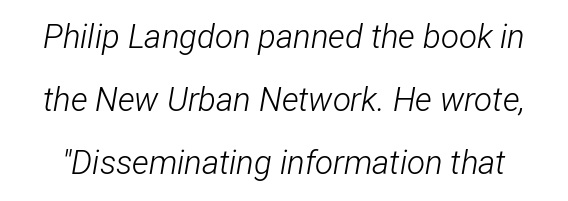
The designer dialed line spacing up above the default. Plain, unruled lines of type. The letters advance in unequal steps, a hallmark of proportional type. Each word holds together tightly as a unit, with standard inter-letter gaps. The font's italic variant was chosen for this text. Each stroke keeps to a modest, everyday thickness or less.
